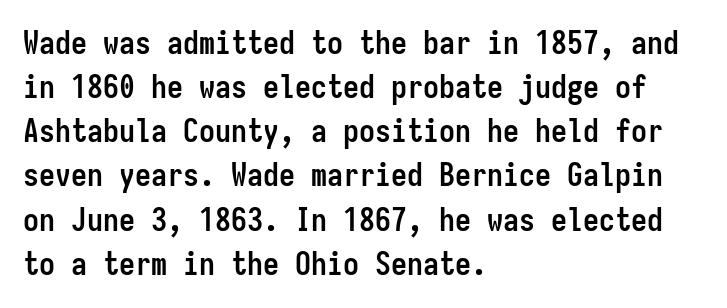
{"serif": "no", "italic": "no", "bold": "yes", "weight": "semibold", "width": "condensed", "stroke_contrast": "low", "x_height": "medium", "monospaced": "yes", "underline": "no", "align": "left", "line_spacing": "normal", "line_spacing_ratio": 1.38, "letter_spacing": "normal", "letter_spacing_em": 0.0, "glyph_px": 32}
